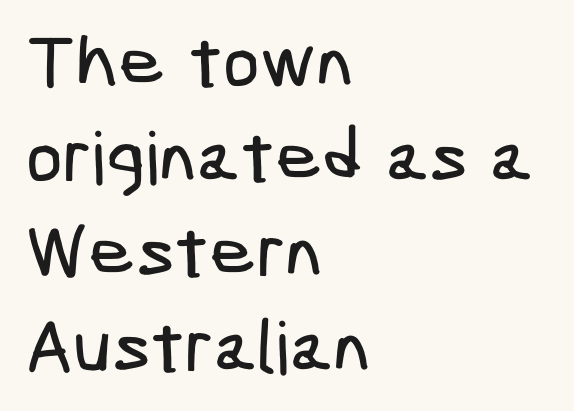
Q: Is the typeface a serif or a sans-serif typeface? A: Sans-serif.
Q: Is the text underlined? A: No.
Q: How is the paragraph aligned? A: Left-aligned.
Q: Is the spacing between letters normal or unusually wide? A: Normal.
Q: Is the spacing between lines tight, normal or loose? A: Normal.
Q: Width (condensed, normal, or wide)? A: Condensed.
Q: Stroke contrast? A: Low.
Q: x-height? A: Medium.
